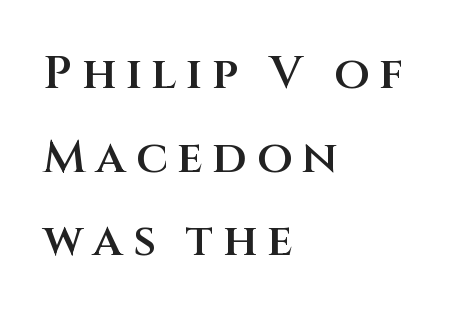
Casual observation: everything's shoved over to the left. A somewhat darkened texture: the type is semibold rather than bold. The zone under the glyphs is completely vacant. Style check: upright. The characters display no serif detailing; their extremities are plain.
